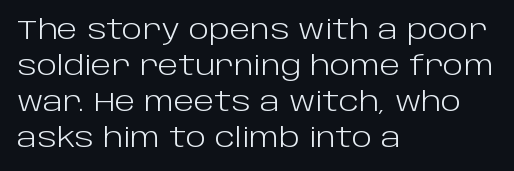
Q: Is the text bold? A: No.
Q: Is the text italic (slanted)? A: No, it is upright.
Q: Is the text underlined? A: No.
Q: How is the paragraph aligned? A: Left-aligned.
Q: Is the spacing between letters normal or unusually wide? A: Normal.
Q: Is the spacing between lines tight, normal or loose? A: Normal.
